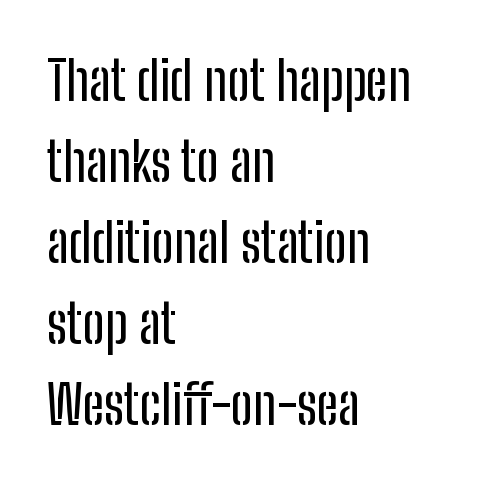
The image shows 54 px condensed sans-serif type, upright; set left-aligned, normal line spacing (1.5x), normal letter spacing, not underlined; low stroke contrast and a medium x-height.
